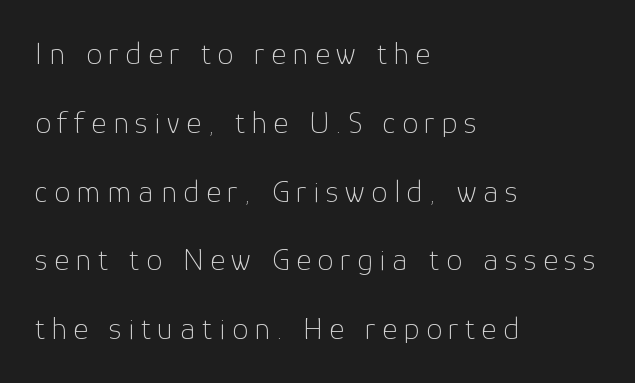
{"serif": "no", "italic": "no", "bold": "no", "weight": "thin", "width": "normal", "stroke_contrast": "low", "x_height": "medium", "monospaced": "no", "underline": "no", "align": "left", "line_spacing": "loose", "line_spacing_ratio": 2.15, "letter_spacing": "wide", "letter_spacing_em": 0.21, "glyph_px": 32}
